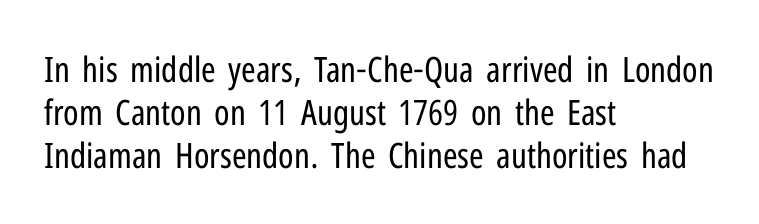
Underline: absent. Here the designer chose a conventional face with non-uniform glyph widths. The paragraph has a hard left edge and a soft right edge. Compared with typical body copy, the letter spacing here is the same.
